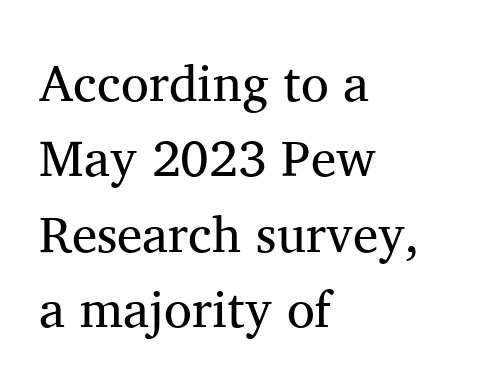
The image shows 51 px regular-weight serif type, upright; set left-aligned, normal line spacing (1.48x), normal letter spacing, not underlined; medium stroke contrast and a medium x-height.
